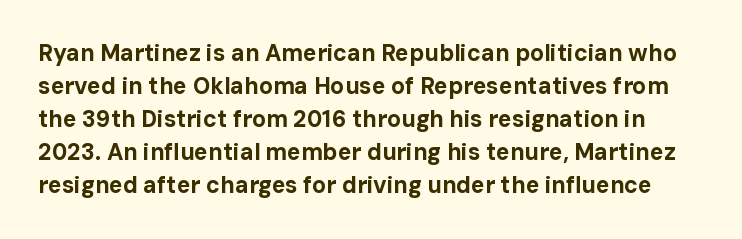
The image shows 23 px bold type, upright; set normal line spacing (1.43x), normal letter spacing, not underlined.
